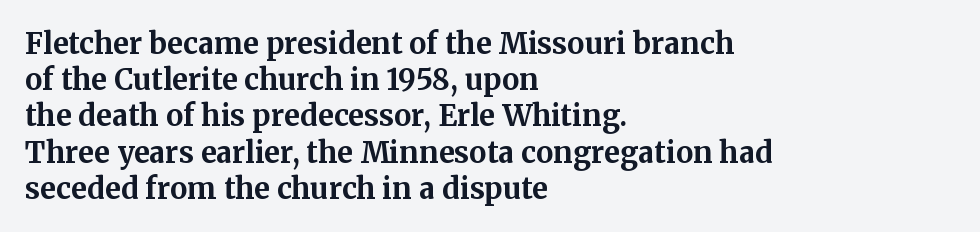
{"serif": "yes", "italic": "no", "bold": "yes", "weight": "bold", "width": "normal", "stroke_contrast": "medium", "x_height": "medium", "monospaced": "no", "underline": "no", "align": "left", "line_spacing": "normal", "line_spacing_ratio": 1.25, "letter_spacing": "normal", "letter_spacing_em": 0.0, "glyph_px": 29}
